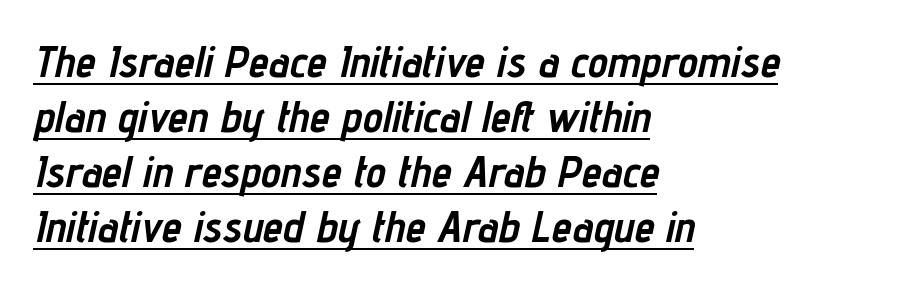
{"italic": "yes", "lean": "right", "slant_degrees": 12, "bold": "yes", "weight": "semibold", "width": "condensed", "stroke_contrast": "low", "x_height": "medium", "monospaced": "no", "underline": "yes", "align": "left", "line_spacing_ratio": 1.22, "letter_spacing": "normal", "letter_spacing_em": 0.0, "glyph_px": 45}
